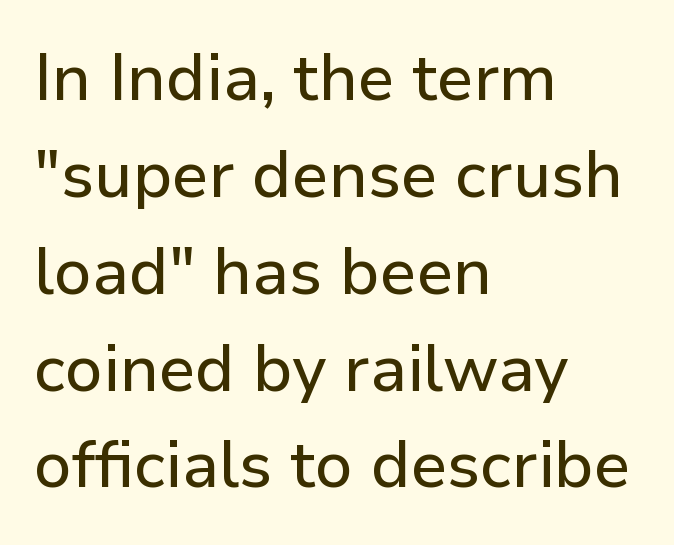
These lines sit exactly where default settings would place them. Here the designer chose a conventional face with non-uniform glyph widths. These lines are composed in type without serifs. Decoration check: the copy has no underline. Tracking here is standard; glyphs follow each other at the usual distance.
